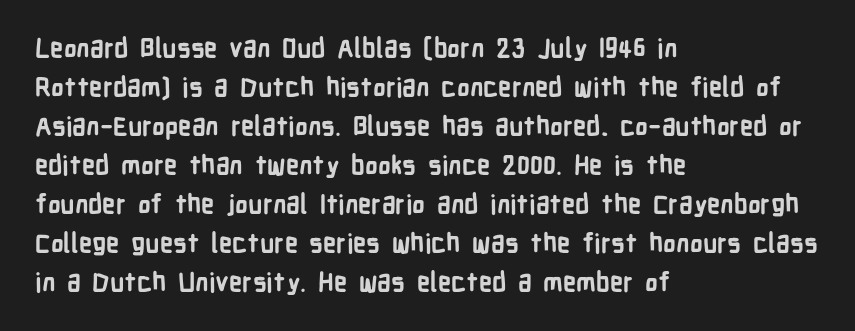
The image shows 26 px bold type, upright; set left-aligned, normal line spacing (1.5x), normal letter spacing, not underlined.
